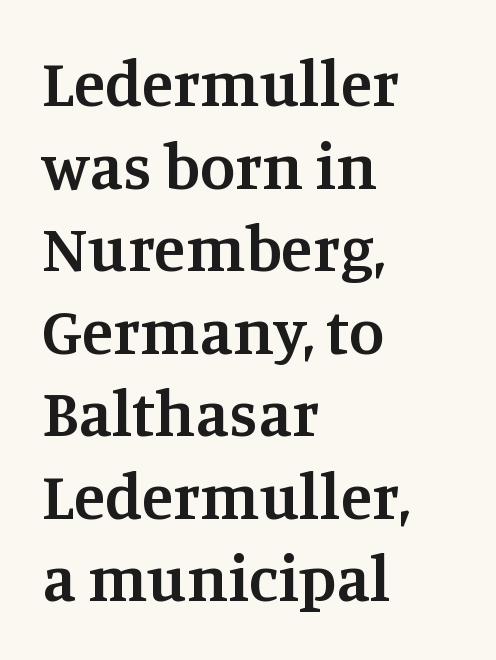
Q: Is the text bold? A: Semi-bold.
Q: Is the text italic (slanted)? A: No, it is upright.
Q: Is the typeface a serif or a sans-serif typeface? A: Serif.
Q: Is the text underlined? A: No.
Q: How is the paragraph aligned? A: Left-aligned.
Q: Is the spacing between letters normal or unusually wide? A: Normal.
Q: Is the spacing between lines tight, normal or loose? A: Normal.
Q: Width (condensed, normal, or wide)? A: Normal.
Q: Stroke contrast? A: Medium.
Q: x-height? A: Large.
Q: Monospaced? A: No.
